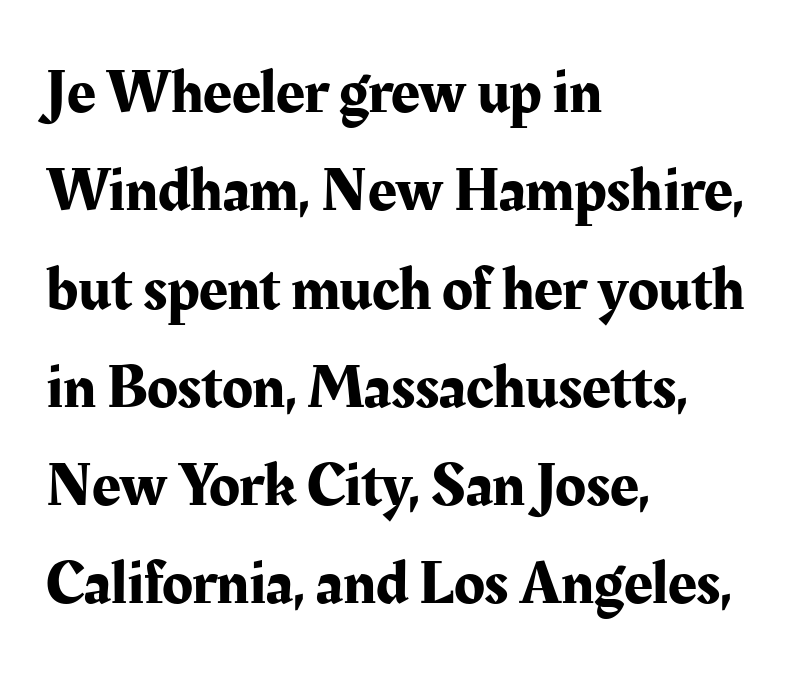
Q: Is the text italic (slanted)? A: No, it is upright.
Q: Is the typeface a serif or a sans-serif typeface? A: Serif.
Q: Is the text underlined? A: No.
Q: How is the paragraph aligned? A: Left-aligned.
Q: Is the spacing between letters normal or unusually wide? A: Normal.
Q: Is the spacing between lines tight, normal or loose? A: Normal.
Q: Width (condensed, normal, or wide)? A: Normal.
Q: Stroke contrast? A: Medium.
Q: x-height? A: Medium.
Q: Monospaced? A: No.
